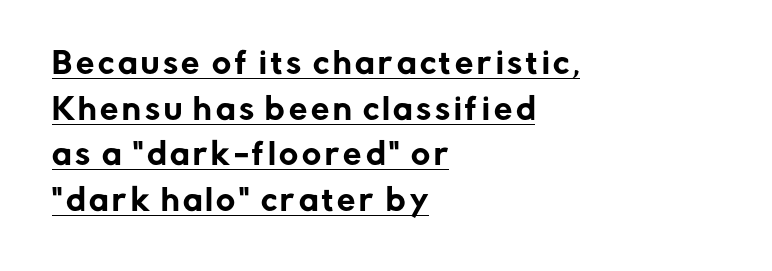
Q: Is the text italic (slanted)? A: No, it is upright.
Q: Is the typeface a serif or a sans-serif typeface? A: Sans-serif.
Q: Is the text underlined? A: Yes.
Q: How is the paragraph aligned? A: Left-aligned.
Q: Is the spacing between lines tight, normal or loose? A: Normal.
Q: Width (condensed, normal, or wide)? A: Normal.
Q: Stroke contrast? A: Low.
Q: x-height? A: Medium.
Q: Monospaced? A: No.
